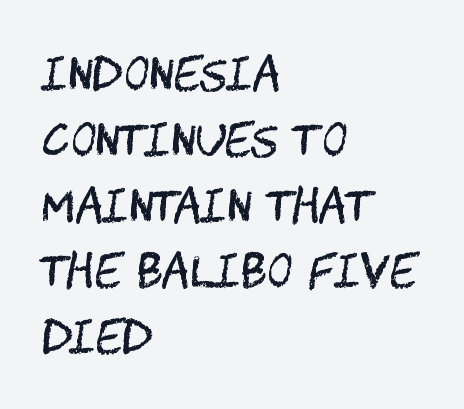
{"serif": "no", "italic": "no", "bold": "no", "weight": "regular", "width": "condensed", "stroke_contrast": "medium", "x_height": "large", "underline": "no", "align": "left", "line_spacing": "normal", "line_spacing_ratio": 1.53, "letter_spacing": "normal", "letter_spacing_em": 0.0, "glyph_px": 43}
